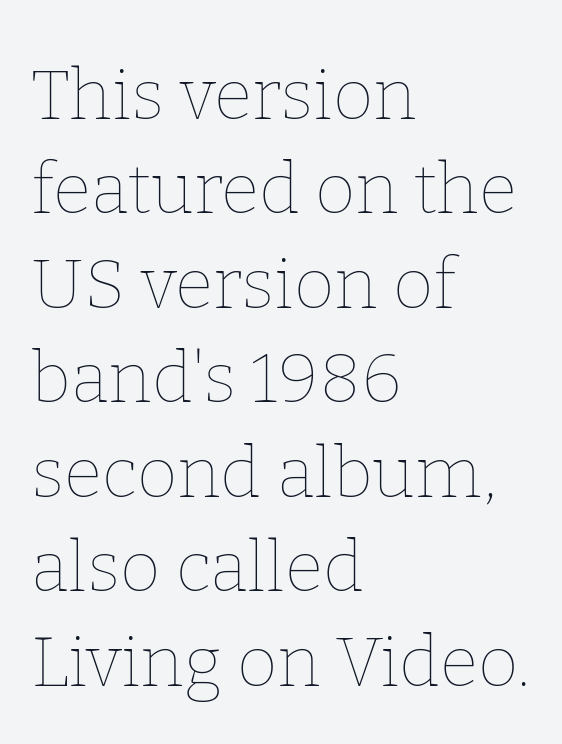
{"italic": "no", "bold": "no", "weight": "thin", "width": "normal", "stroke_contrast": "low", "x_height": "medium", "monospaced": "no", "underline": "no", "align": "left", "line_spacing": "normal", "line_spacing_ratio": 1.35, "letter_spacing": "normal", "letter_spacing_em": 0.0, "glyph_px": 70}
